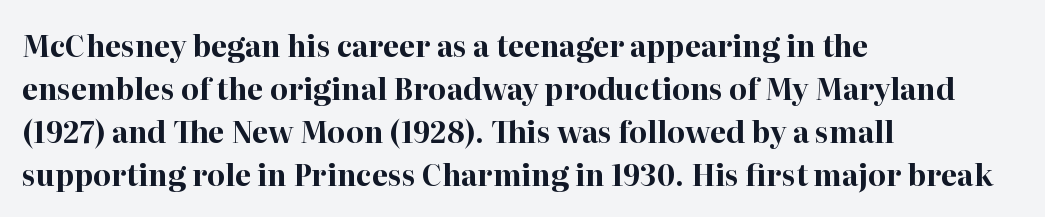
The face used here is proportionally spaced, like ordinary book or web type. The font's upright variant was chosen for this text. Caption: bold face, heavy strokes. If you drew a ruler down the left edge, every line would touch it.
